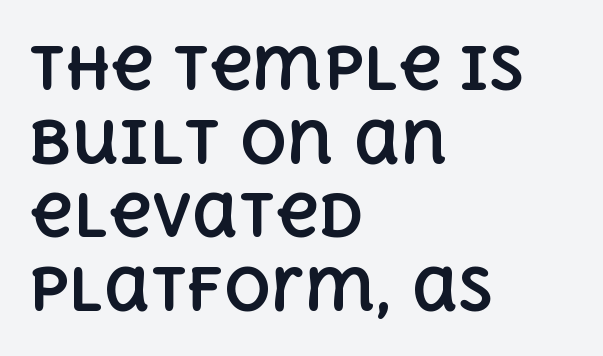
Q: Is the text bold? A: Yes.
Q: Is the text italic (slanted)? A: No, it is upright.
Q: Is the text underlined? A: No.
Q: How is the paragraph aligned? A: Left-aligned.
Q: Is the spacing between letters normal or unusually wide? A: Normal.
Q: Is the spacing between lines tight, normal or loose? A: Normal.
Q: Width (condensed, normal, or wide)? A: Normal.
Q: x-height? A: Large.
Q: Monospaced? A: No.
